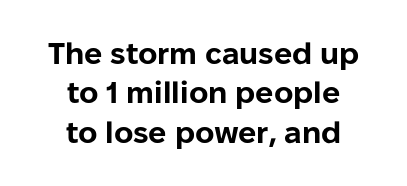
The image shows 30 px bold sans-serif type, upright; set centered, normal line spacing (1.31x), normal letter spacing, not underlined; low stroke contrast and a medium x-height.
